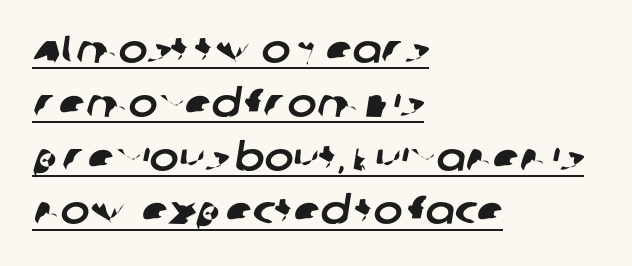
Q: Is the typeface a serif or a sans-serif typeface? A: Sans-serif.
Q: Is the text underlined? A: Yes.
Q: How is the paragraph aligned? A: Left-aligned.
Q: Is the spacing between letters normal or unusually wide? A: Normal.
Q: Is the spacing between lines tight, normal or loose? A: Normal.
Q: Width (condensed, normal, or wide)? A: Normal.
Q: Stroke contrast? A: Low.
Q: x-height? A: Large.
Q: Monospaced? A: No.
